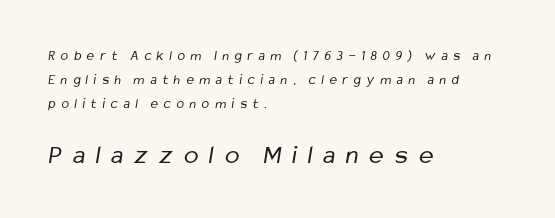
The image shows 27 px text type; set left-aligned, line spacing 1.71x, unusually wide letter spacing (+0.41 em), not underlined; the second (bottom) block is 1.93x larger.
